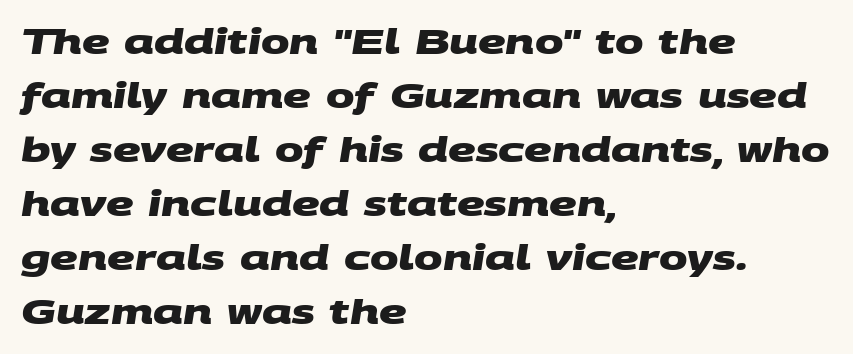
{"serif": "no", "bold": "yes", "weight": "heavy", "width": "wide", "stroke_contrast": "medium", "x_height": "large", "monospaced": "no", "underline": "no", "align": "left", "line_spacing": "normal", "line_spacing_ratio": 1.59, "letter_spacing": "normal", "letter_spacing_em": 0.0, "glyph_px": 34}
